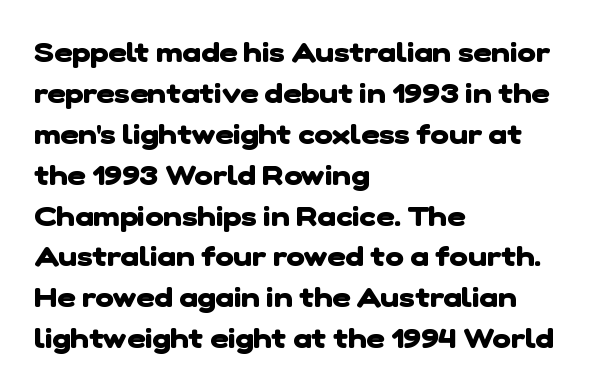
Anything drawn beneath the words? Only blank space. This is heavy type, rendered in bold. Caption: multi-line text, flush left, ragged right. Each letter keeps its own natural width here, so spacing adapts to shape. Normally led — the rows are evenly, conventionally spaced. Glyph-to-glyph distance matches everyday printed text.
